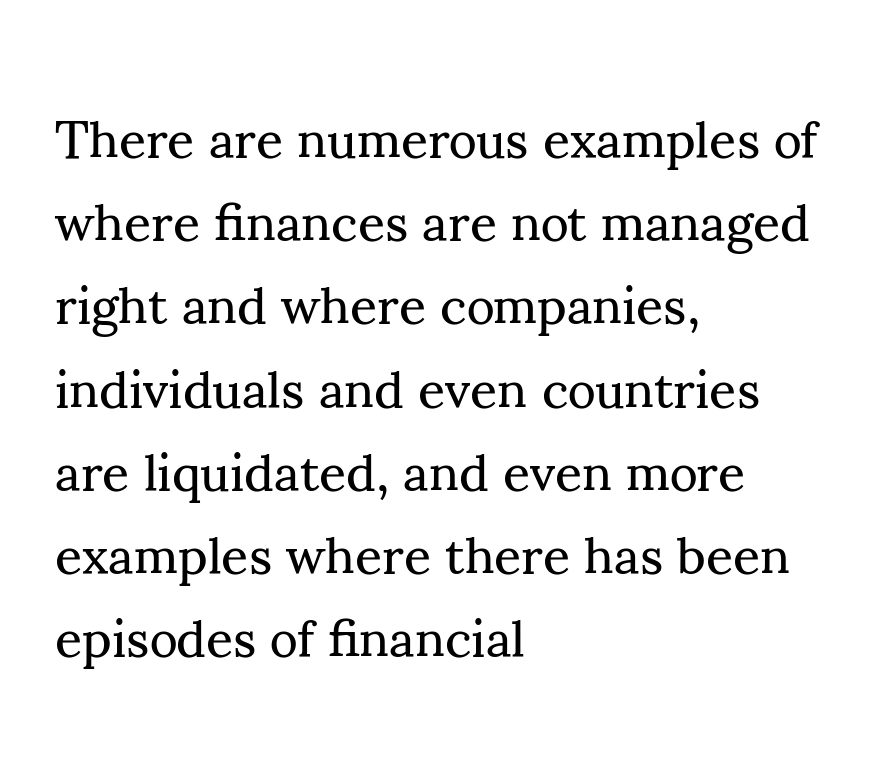
Alignment: flush left. Unlike italic type, these characters show no tilt at all. Does the leading feel generous? No, just average. The strip under each line holds only bare page.
